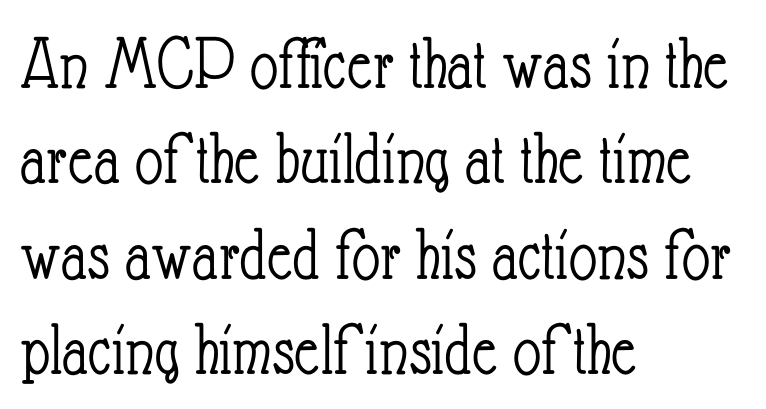
Q: Is the text bold? A: No.
Q: Is the text italic (slanted)? A: No, it is upright.
Q: Is the text underlined? A: No.
Q: How is the paragraph aligned? A: Left-aligned.
Q: Is the spacing between letters normal or unusually wide? A: Normal.
Q: Width (condensed, normal, or wide)? A: Condensed.
Q: Stroke contrast? A: Low.
Q: x-height? A: Small.
Q: Monospaced? A: No.
